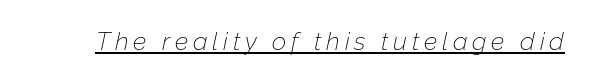
Q: Is the text bold? A: No.
Q: Is the text italic (slanted)? A: Yes, it leans right by about 12 degrees.
Q: Is the text underlined? A: Yes.
